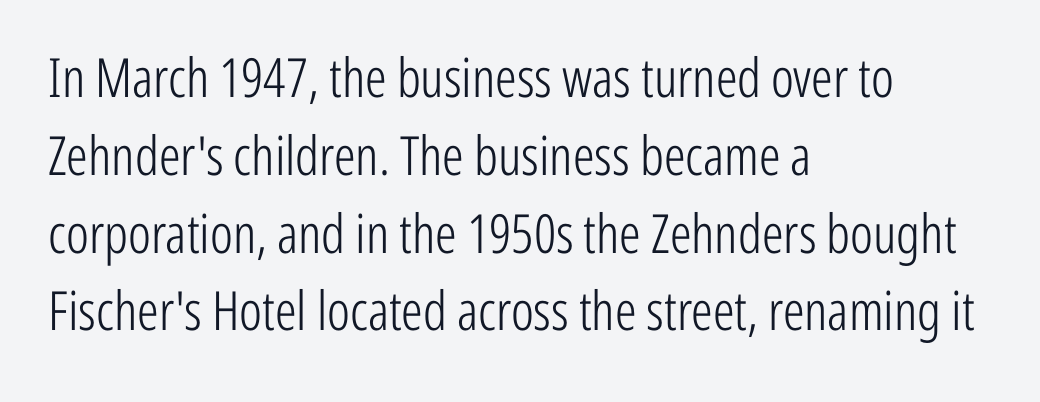
Look at the tracking — it's just the regular setting, nothing added. The passage shown is typeset with a sans-serif family. Casual observation: everything's shoved over to the left. Varying glyph widths throughout — classic text-font behaviour. Is there any slant? The stems are plumb.
